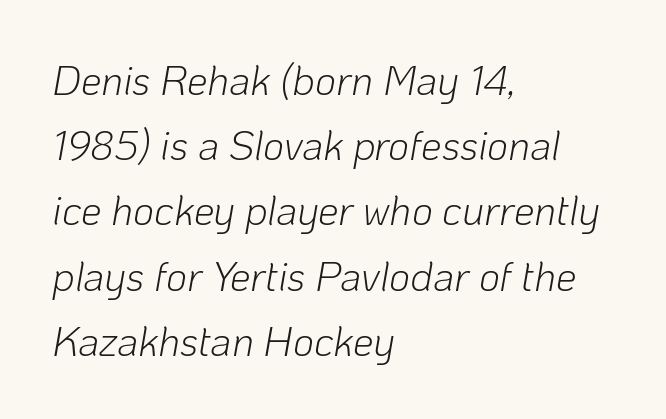
Q: Is the text bold? A: No.
Q: Is the text italic (slanted)? A: Yes, it leans right by about 10 degrees.
Q: Is the text underlined? A: No.
Q: How is the paragraph aligned? A: Left-aligned.
Q: Is the spacing between letters normal or unusually wide? A: Normal.
Q: Is the spacing between lines tight, normal or loose? A: Normal.
Q: Width (condensed, normal, or wide)? A: Normal.
Q: Stroke contrast? A: Low.
Q: x-height? A: Medium.
Q: Monospaced? A: No.
